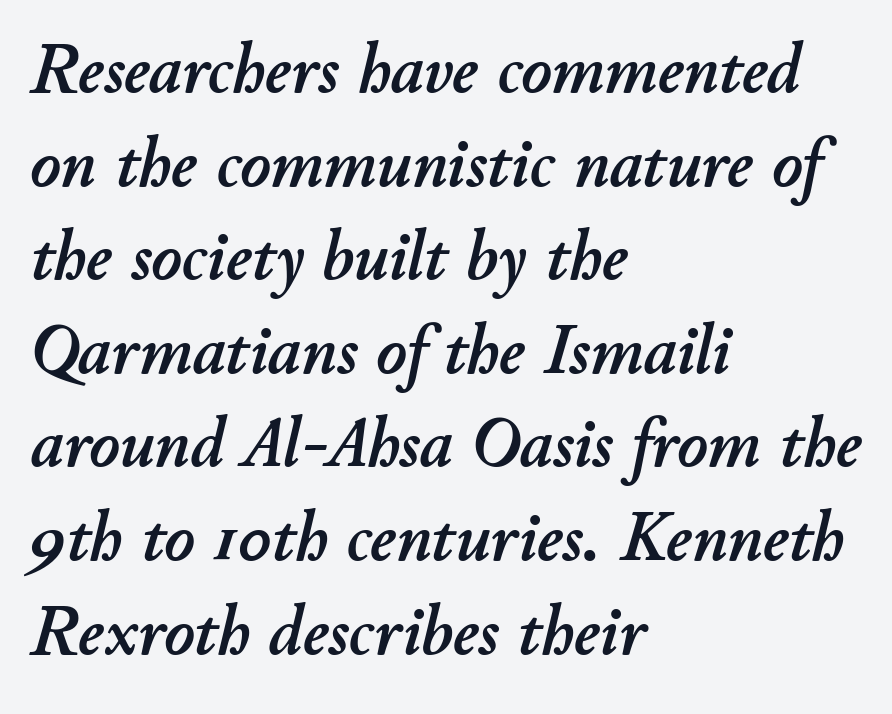
Think of a printed novel: that variable character pitch is what you see here. The strip under each line holds only bare page. One-word summary of the alignment: left. Tracking here is standard; glyphs follow each other at the usual distance. One glance says typical: line gaps are just what's usual.
